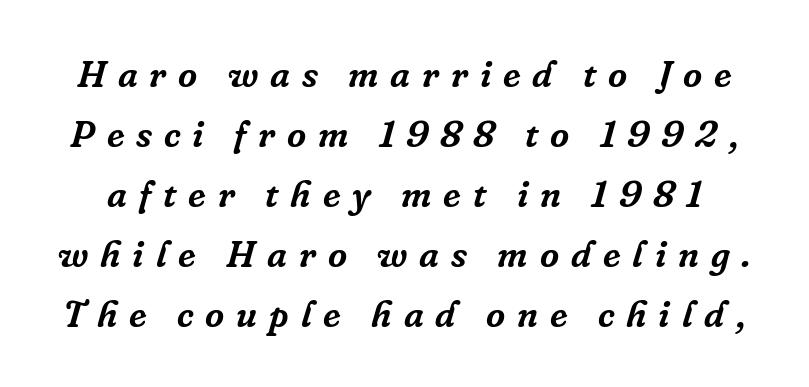
Q: Is the text italic (slanted)? A: Yes, it leans right by about 16 degrees.
Q: Is the typeface a serif or a sans-serif typeface? A: Serif.
Q: Is the text underlined? A: No.
Q: Is the spacing between letters normal or unusually wide? A: Unusually wide.
Q: Is the spacing between lines tight, normal or loose? A: Normal.
Q: Width (condensed, normal, or wide)? A: Normal.
Q: Stroke contrast? A: Low.
Q: x-height? A: Medium.
Q: Monospaced? A: No.
